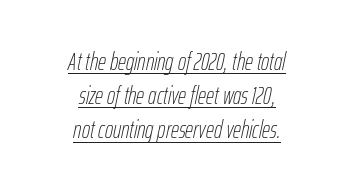
The image shows 25 px text type, italic (leaning right); set centered, normal line spacing (1.37x), normal letter spacing, underlined.
